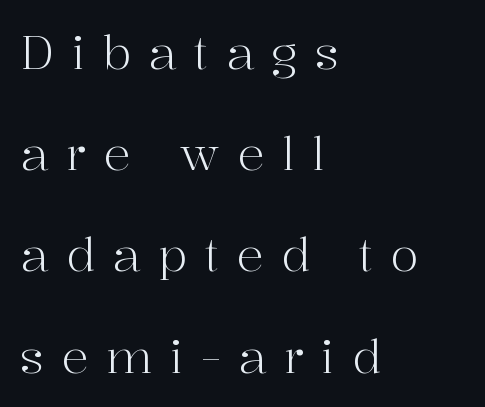
Q: Is the text bold? A: No.
Q: Is the text italic (slanted)? A: No, it is upright.
Q: Is the typeface a serif or a sans-serif typeface? A: Serif.
Q: Is the text underlined? A: No.
Q: How is the paragraph aligned? A: Left-aligned.
Q: Is the spacing between letters normal or unusually wide? A: Unusually wide.
Q: Is the spacing between lines tight, normal or loose? A: Loose.
Q: Width (condensed, normal, or wide)? A: Normal.
Q: Stroke contrast? A: High.
Q: x-height? A: Medium.
Q: Monospaced? A: No.
